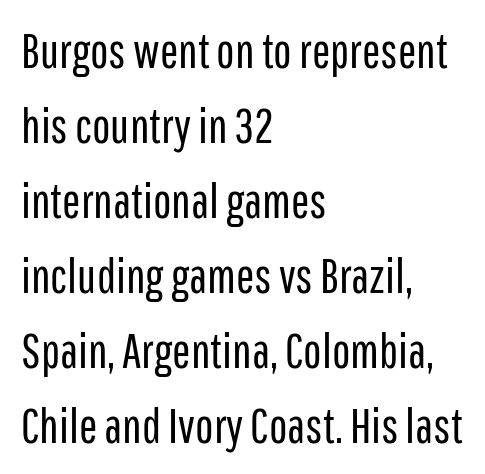
Quick note: interline space is typical. Weight: regular or lighter. Unmarked baselines from the first word to the last. Posture: vertical.
